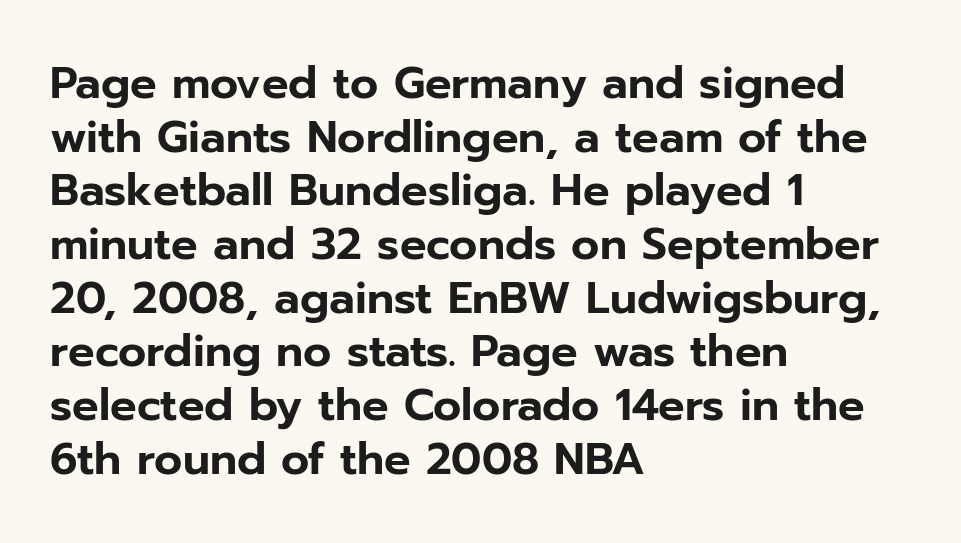
The image shows 44 px sans-serif type, upright; set left-aligned, line spacing 1.22x, normal letter spacing, not underlined; low stroke contrast and a medium x-height.
